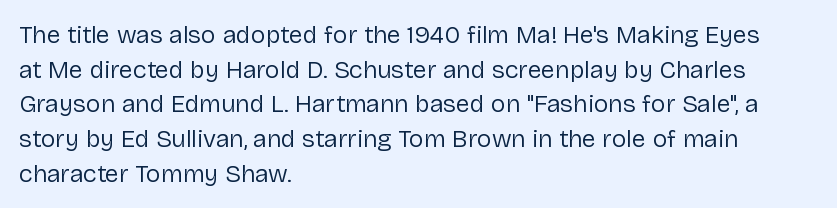
The letters stand straight up with perfectly vertical stems. The typesetter chose a ragged-right arrangement here. What's the leading like? Ordinary, nothing unusual. Nothing unusual about the tracking: characters are spaced as the font intends. Is the stroke heavy? The answer is a plain regular-or-lighter.
